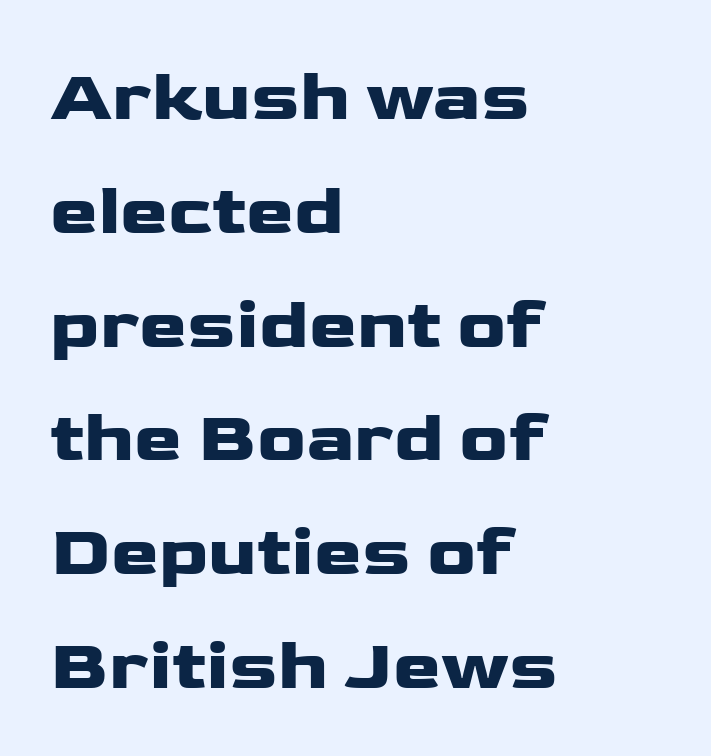
Q: Is the text italic (slanted)? A: No, it is upright.
Q: Is the typeface a serif or a sans-serif typeface? A: Sans-serif.
Q: Is the text underlined? A: No.
Q: How is the paragraph aligned? A: Left-aligned.
Q: Is the spacing between letters normal or unusually wide? A: Normal.
Q: Is the spacing between lines tight, normal or loose? A: Normal.
Q: Width (condensed, normal, or wide)? A: Wide.
Q: Stroke contrast? A: Low.
Q: x-height? A: Medium.
Q: Monospaced? A: No.
